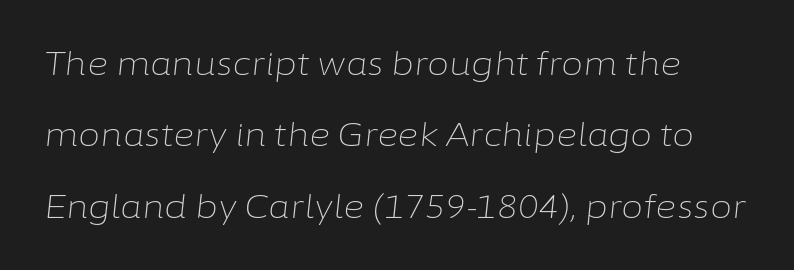
{"italic": "yes", "lean": "right", "slant_degrees": 6, "bold": "no", "weight": "light", "width": "normal", "stroke_contrast": "low", "x_height": "medium", "monospaced": "no", "underline": "no", "line_spacing": "loose", "line_spacing_ratio": 2.23, "letter_spacing": "normal", "letter_spacing_em": 0.0, "glyph_px": 32}
